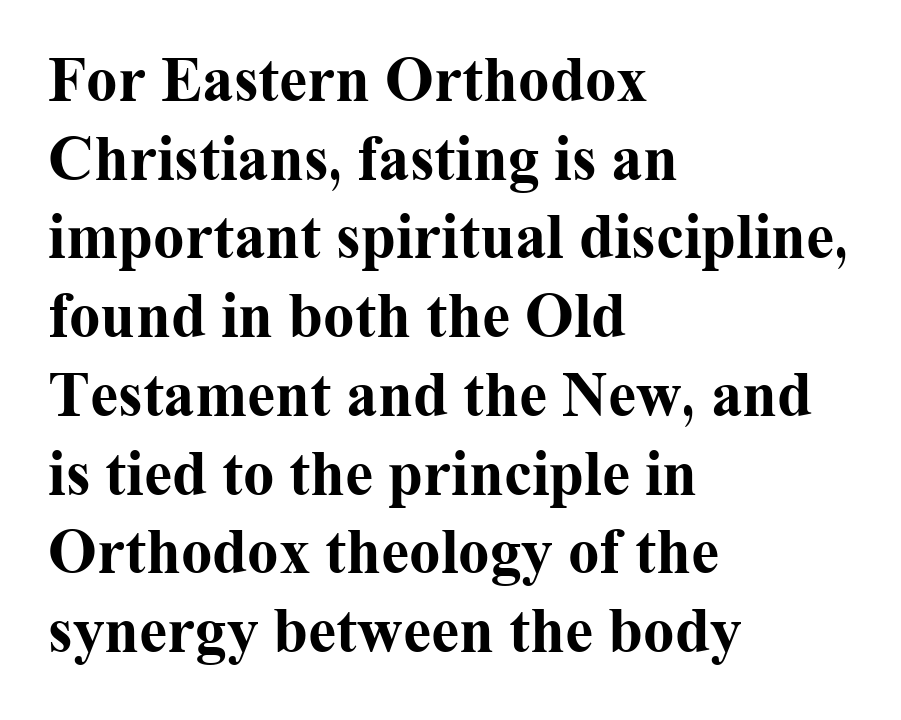
The image shows 63 px bold serif type, upright; set left-aligned, normal line spacing (1.25x), normal letter spacing, not underlined; medium stroke contrast and a medium x-height.
